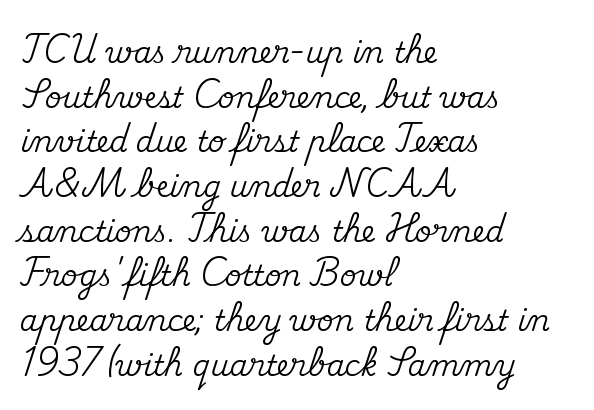
The image shows 29 px serif type; set left-aligned, normal line spacing (1.54x), normal letter spacing, not underlined; medium stroke contrast and a small x-height.
